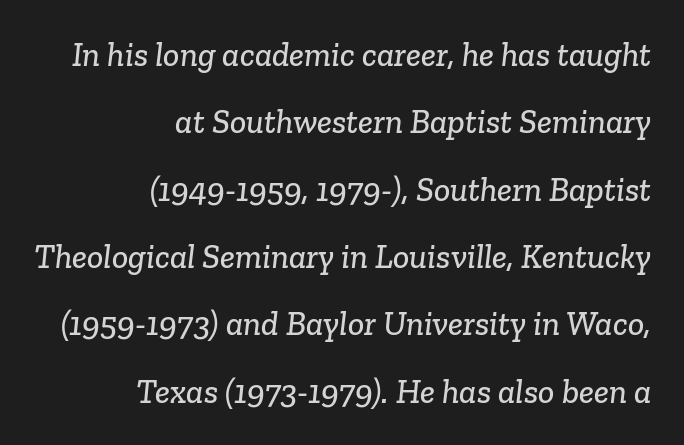
The image shows 34 px serif type; set right-aligned, loose line spacing (1.98x), normal letter spacing, not underlined; low stroke contrast and a medium x-height.
